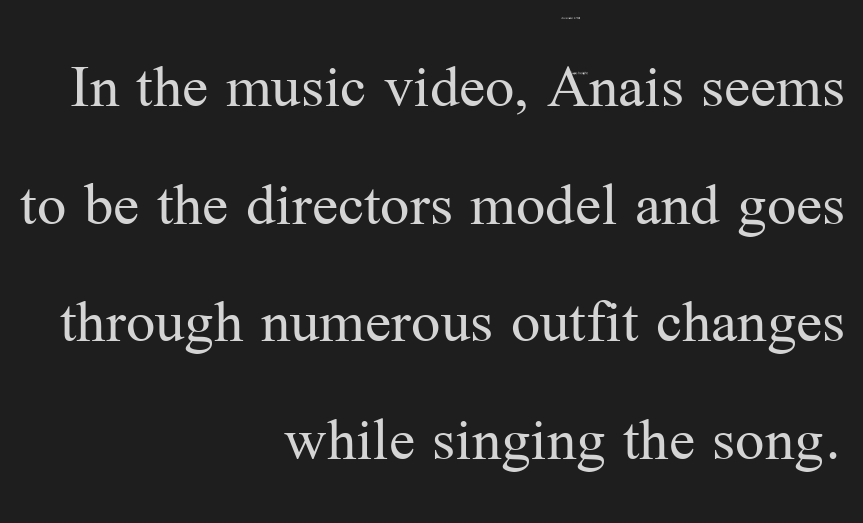
The image shows 65 px regular-weight serif type, upright; set right-aligned, line spacing 1.81x, normal letter spacing, not underlined; medium stroke contrast and a medium x-height.
